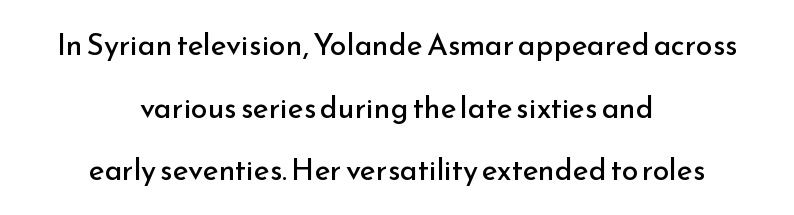
The image shows 30 px regular-weight sans-serif type, upright; set centered, loose line spacing (2.09x), normal letter spacing, not underlined; low stroke contrast and a small x-height.
